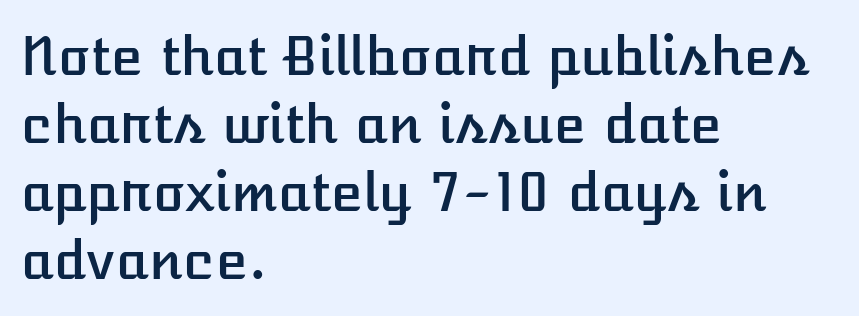
The image shows 53 px text type, upright; set left-aligned, normal line spacing (1.28x), normal letter spacing, not underlined; low stroke contrast and a medium x-height.
